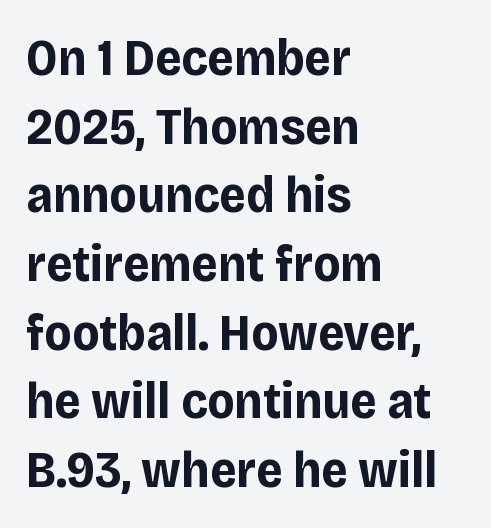
The image shows 52 px bold sans-serif type, upright; set left-aligned, normal line spacing (1.32x), normal letter spacing, not underlined; low stroke contrast and a large x-height.
